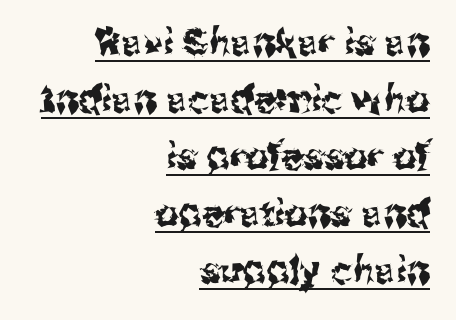
{"serif": "no", "italic": "no", "width": "normal", "stroke_contrast": "medium", "x_height": "medium", "monospaced": "no", "underline": "yes", "align": "right", "line_spacing": "normal", "line_spacing_ratio": 1.54, "letter_spacing": "normal", "letter_spacing_em": 0.0, "glyph_px": 37}
